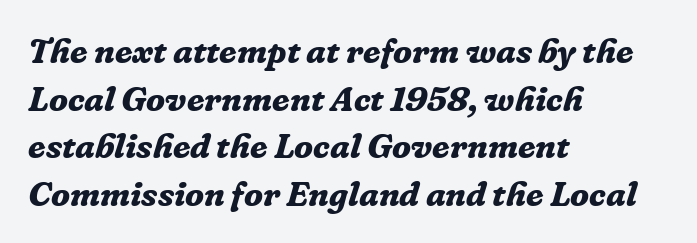
{"serif": "yes", "italic": "yes", "lean": "right", "slant_degrees": 16, "bold": "yes", "weight": "bold", "width": "normal", "stroke_contrast": "low", "x_height": "medium", "monospaced": "no", "underline": "no", "align": "left", "line_spacing": "normal", "line_spacing_ratio": 1.36, "letter_spacing": "normal", "letter_spacing_em": 0.0, "glyph_px": 35}
